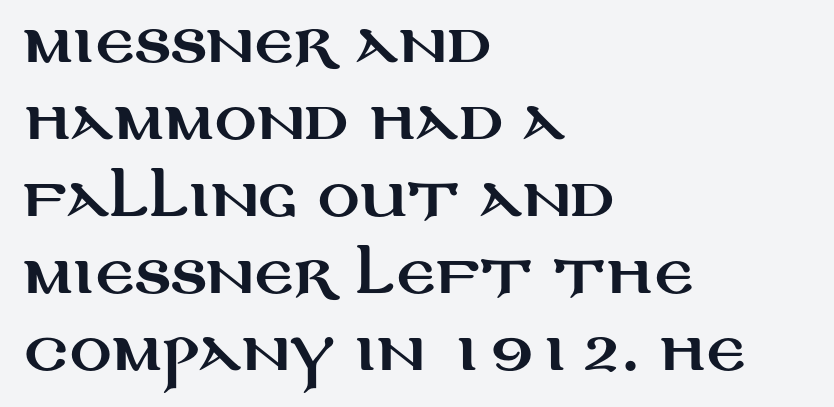
{"serif": "no", "italic": "no", "width": "wide", "stroke_contrast": "medium", "x_height": "large", "monospaced": "no", "underline": "no", "align": "left", "line_spacing": "normal", "line_spacing_ratio": 1.48, "letter_spacing": "normal", "letter_spacing_em": 0.0, "glyph_px": 52}
